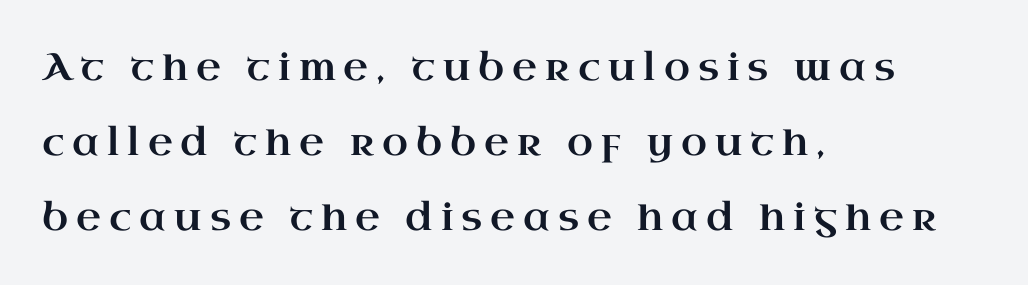
The image shows 38 px wide serif type, upright; set left-aligned, loose line spacing (1.97x), unusually wide letter spacing (+0.21 em), not underlined; high stroke contrast and a small x-height.
